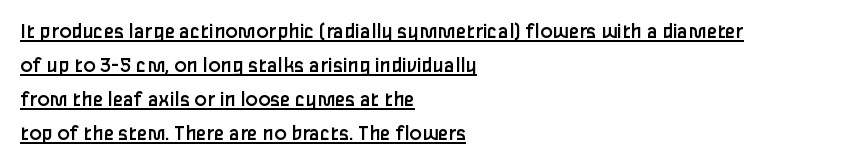
The leading is moderate, giving the passage an even texture. The strokes carry an ordinary text weight at most. Here the glyphs are tracked normally, forming tight word shapes. The sample's only ornament is a line tracing under the words.
